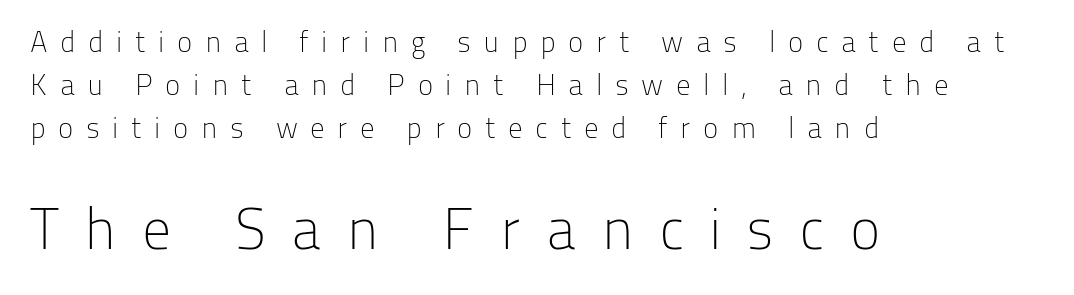
Q: Is the text bold? A: No.
Q: Is the text italic (slanted)? A: No, it is upright.
Q: Is the typeface a serif or a sans-serif typeface? A: Sans-serif.
Q: Is the text underlined? A: No.
Q: How is the paragraph aligned? A: Left-aligned.
Q: Is the spacing between letters normal or unusually wide? A: Unusually wide.
Q: Is the spacing between lines tight, normal or loose? A: Normal.
Q: Which block of text is set in a larger size, the first (top) or the second (bottom)? A: The second (bottom) one.
Q: Width (condensed, normal, or wide)? A: Normal.
Q: Stroke contrast? A: Low.
Q: x-height? A: Medium.
Q: Monospaced? A: No.
